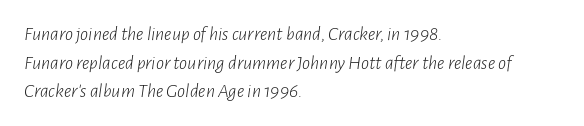
Q: Is the text bold? A: No.
Q: Is the text italic (slanted)? A: Yes, it leans right by about 7 degrees.
Q: Is the text underlined? A: No.
Q: How is the paragraph aligned? A: Left-aligned.
Q: Is the spacing between letters normal or unusually wide? A: Normal.
Q: Is the spacing between lines tight, normal or loose? A: Normal.
